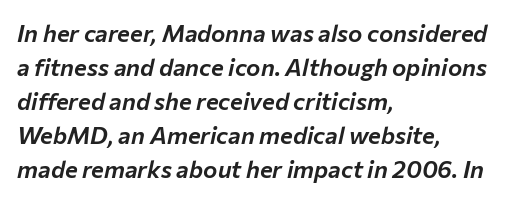
The font's italic variant was chosen for this text. The passage shown stacks its lines at a standard gap. The paragraph has a hard left edge and a soft right edge. How are the letters spaced? Ordinarily, with no added tracking. The glyphs are unaccompanied by any horizontal stroke below them.
